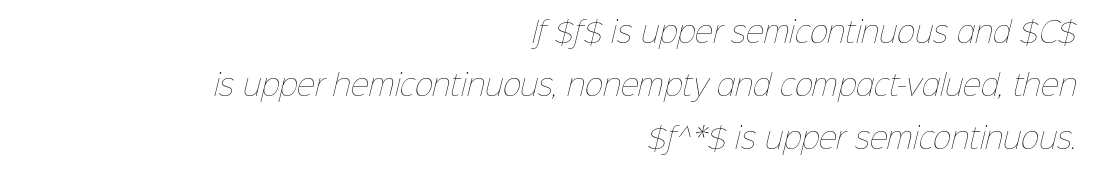
Q: Is the text bold? A: No.
Q: Is the text underlined? A: No.
Q: How is the paragraph aligned? A: Right-aligned.
Q: Is the spacing between letters normal or unusually wide? A: Normal.
Q: Width (condensed, normal, or wide)? A: Normal.
Q: Stroke contrast? A: Low.
Q: x-height? A: Medium.
Q: Monospaced? A: No.
